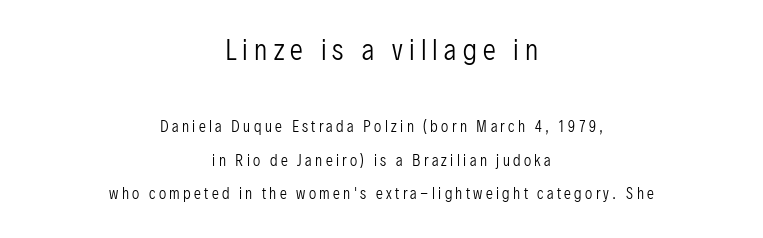
{"italic": "no", "bold": "no", "underline": "no", "align": "center", "line_spacing": "loose", "line_spacing_ratio": 2.42, "letter_spacing": "wide", "letter_spacing_em": 0.24, "larger_block": "first", "size_ratio": 1.86, "glyph_px": 26}
